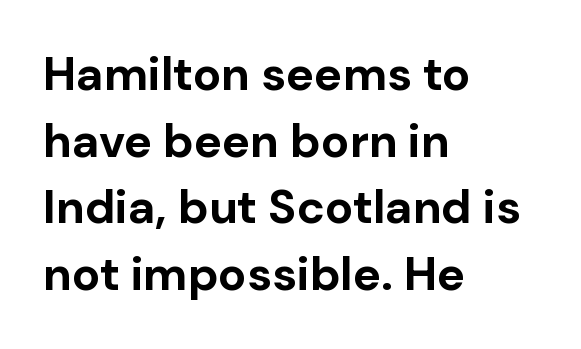
Q: Is the text bold? A: Yes.
Q: Is the text italic (slanted)? A: No, it is upright.
Q: Is the typeface a serif or a sans-serif typeface? A: Sans-serif.
Q: Is the text underlined? A: No.
Q: How is the paragraph aligned? A: Left-aligned.
Q: Is the spacing between letters normal or unusually wide? A: Normal.
Q: Is the spacing between lines tight, normal or loose? A: Normal.
Q: Width (condensed, normal, or wide)? A: Normal.
Q: Stroke contrast? A: Low.
Q: x-height? A: Medium.
Q: Monospaced? A: No.
